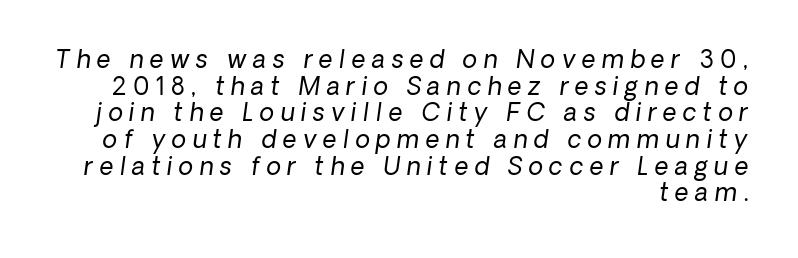
The image shows 24 px text type, italic (leaning right); set right-aligned, tight line spacing (1.11x), unusually wide letter spacing (+0.27 em), not underlined.
